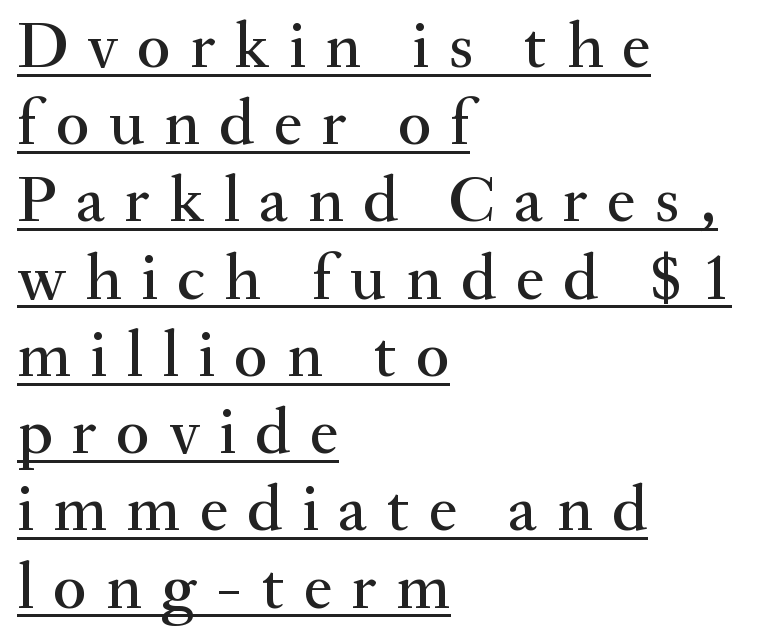
Q: Is the text italic (slanted)? A: No, it is upright.
Q: Is the typeface a serif or a sans-serif typeface? A: Serif.
Q: Is the text underlined? A: Yes.
Q: How is the paragraph aligned? A: Left-aligned.
Q: Is the spacing between letters normal or unusually wide? A: Unusually wide.
Q: Width (condensed, normal, or wide)? A: Normal.
Q: Stroke contrast? A: Medium.
Q: x-height? A: Small.
Q: Monospaced? A: No.
